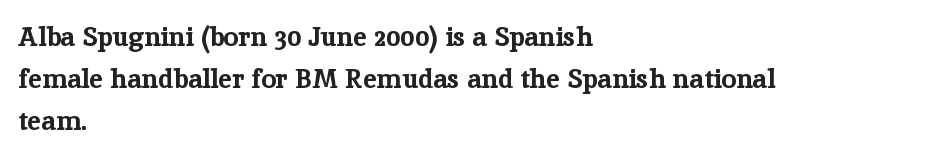
Q: Is the text bold? A: Yes.
Q: Is the text italic (slanted)? A: No, it is upright.
Q: Is the text underlined? A: No.
Q: How is the paragraph aligned? A: Left-aligned.
Q: Is the spacing between letters normal or unusually wide? A: Normal.
Q: Is the spacing between lines tight, normal or loose? A: Normal.
